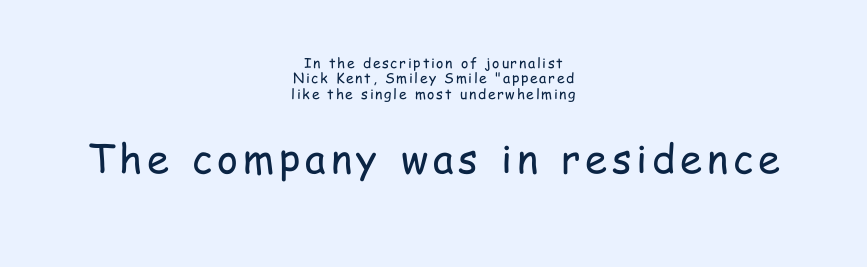
Type without underlining. Is the block centered? Yes — each line is placed symmetrically about the middle. These glyphs show unthickened strokes, regular width or finer. You could not count columns in this text — the font is proportionally spaced. Leading: reduced. The type family on display is of the sans-serif kind.
